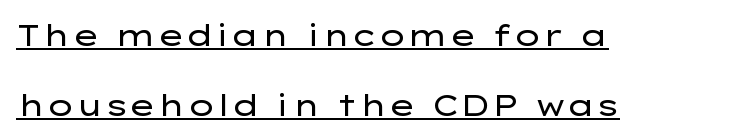
Q: Is the text bold? A: No.
Q: Is the text italic (slanted)? A: No, it is upright.
Q: Is the typeface a serif or a sans-serif typeface? A: Sans-serif.
Q: Is the text underlined? A: Yes.
Q: How is the paragraph aligned? A: Left-aligned.
Q: Is the spacing between letters normal or unusually wide? A: Normal.
Q: Is the spacing between lines tight, normal or loose? A: Loose.
Q: Width (condensed, normal, or wide)? A: Wide.
Q: Stroke contrast? A: Low.
Q: x-height? A: Medium.
Q: Monospaced? A: No.
